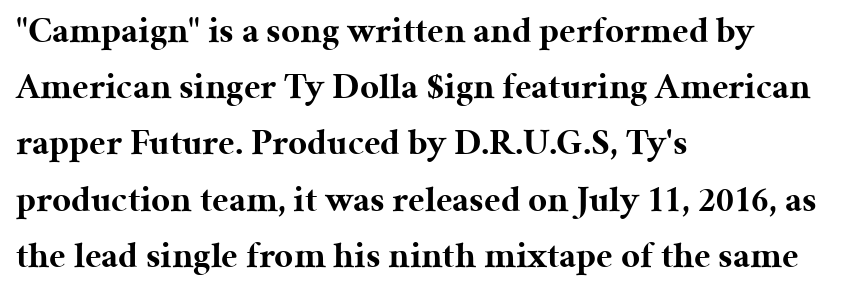
{"serif": "yes", "italic": "no", "bold": "yes", "weight": "bold", "width": "normal", "stroke_contrast": "medium", "x_height": "medium", "monospaced": "no", "underline": "no", "align": "left", "line_spacing": "normal", "line_spacing_ratio": 1.52, "letter_spacing": "normal", "letter_spacing_em": 0.0, "glyph_px": 37}
